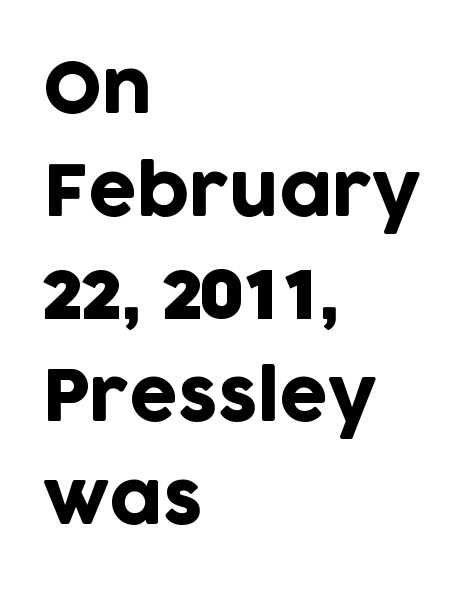
The image shows 69 px sans-serif type, upright; set left-aligned, normal line spacing (1.49x), normal letter spacing, not underlined; low stroke contrast and a large x-height.
